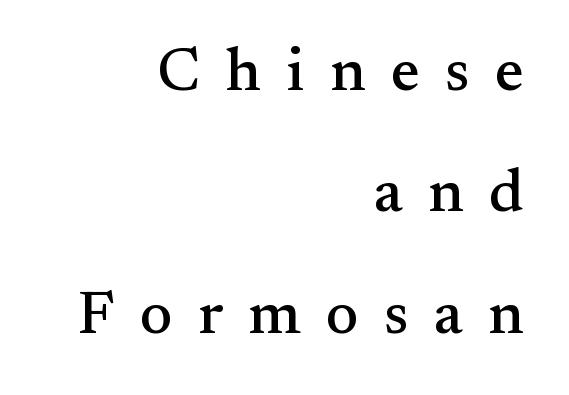
Teacher's note: observe the even right margin — that is flush-right alignment. Underline: absent. Does the leading feel generous? Absolutely, it's lavish. Each letter keeps its own natural width here, so spacing adapts to shape.
